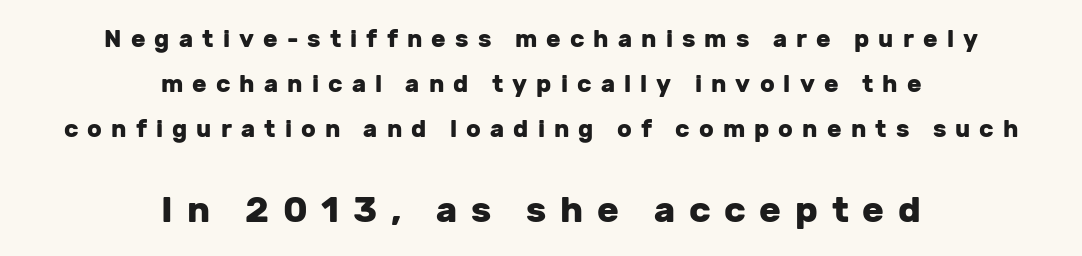
Q: Is the text bold? A: Yes.
Q: Is the text italic (slanted)? A: No, it is upright.
Q: Is the typeface a serif or a sans-serif typeface? A: Sans-serif.
Q: Is the text underlined? A: No.
Q: How is the paragraph aligned? A: Centered.
Q: Is the spacing between letters normal or unusually wide? A: Unusually wide.
Q: Which block of text is set in a larger size, the first (top) or the second (bottom)? A: The second (bottom) one.
Q: Width (condensed, normal, or wide)? A: Normal.
Q: Stroke contrast? A: Low.
Q: x-height? A: Medium.
Q: Monospaced? A: No.
